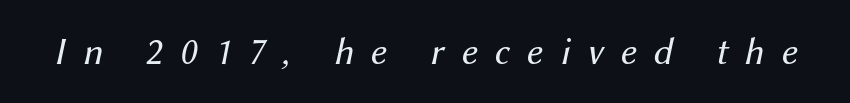
Q: Is the text bold? A: No.
Q: Is the text italic (slanted)? A: Yes, it leans right by about 12 degrees.
Q: Is the text underlined? A: No.
Q: Is the spacing between letters normal or unusually wide? A: Unusually wide.
Q: Width (condensed, normal, or wide)? A: Normal.
Q: Stroke contrast? A: Medium.
Q: x-height? A: Medium.
Q: Monospaced? A: No.
